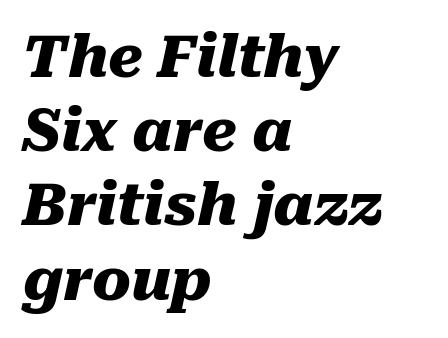
The image shows 58 px heavy type, italic (leaning right); set left-aligned, normal line spacing (1.28x), normal letter spacing, not underlined; medium stroke contrast and a medium x-height.
